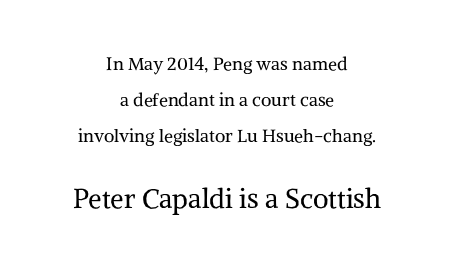
The image shows 27 px text type, upright; set centered, loose line spacing (1.99x), normal letter spacing, not underlined; the second (bottom) block is 1.5x larger.
